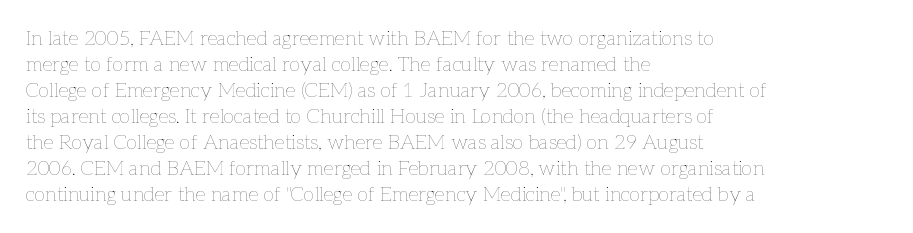
{"italic": "no", "bold": "no", "underline": "no", "align": "left", "line_spacing": "normal", "line_spacing_ratio": 1.3, "letter_spacing": "normal", "letter_spacing_em": 0.0, "glyph_px": 20}
